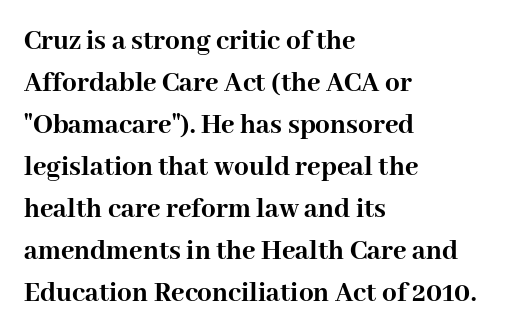
Any mark beneath the type? The region is blank. Compared with typical paragraphs, the rows here are spaced about the same. Notice how the passage keeps a crisp vertical edge on the left only. This sample uses plain, unmodified letter spacing.
